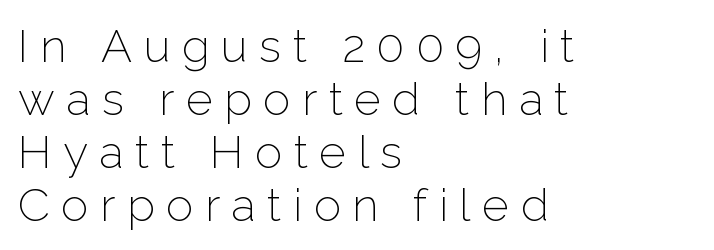
Q: Is the text bold? A: No.
Q: Is the text italic (slanted)? A: No, it is upright.
Q: Is the typeface a serif or a sans-serif typeface? A: Sans-serif.
Q: Is the text underlined? A: No.
Q: How is the paragraph aligned? A: Left-aligned.
Q: Is the spacing between letters normal or unusually wide? A: Unusually wide.
Q: Is the spacing between lines tight, normal or loose? A: Tight.
Q: Width (condensed, normal, or wide)? A: Normal.
Q: Stroke contrast? A: Low.
Q: x-height? A: Medium.
Q: Monospaced? A: No.
